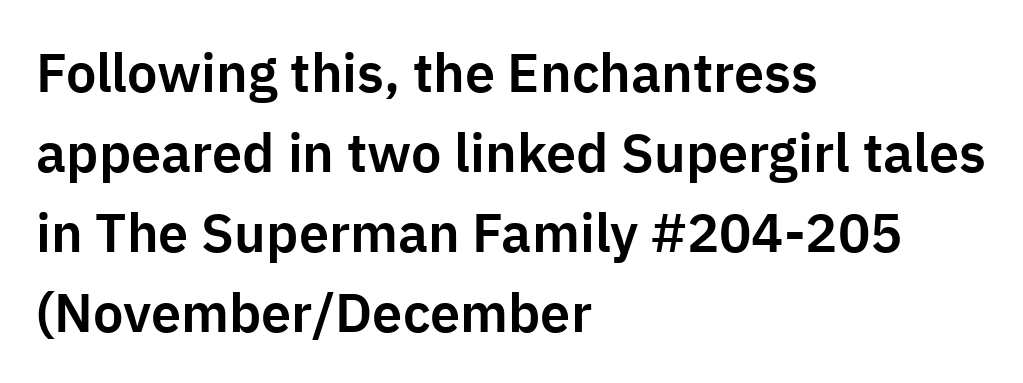
The image shows 54 px sans-serif type, upright; set left-aligned, normal line spacing (1.48x), normal letter spacing, not underlined; low stroke contrast and a medium x-height.
